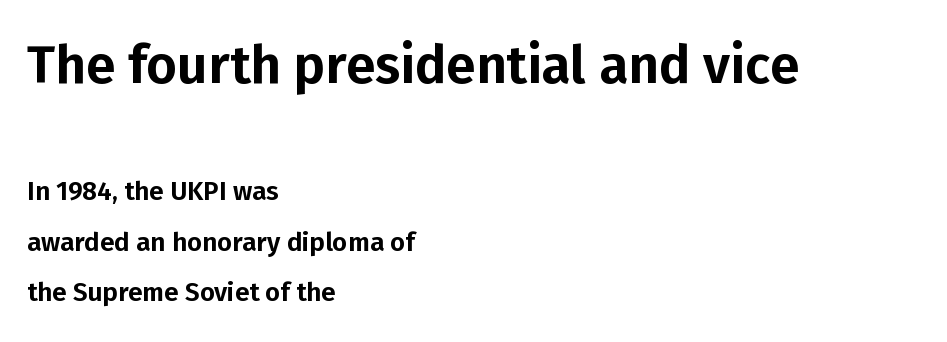
{"serif": "no", "italic": "no", "width": "normal", "stroke_contrast": "low", "x_height": "medium", "monospaced": "no", "underline": "no", "align": "left", "line_spacing": "loose", "line_spacing_ratio": 1.94, "letter_spacing": "normal", "letter_spacing_em": 0.0, "larger_block": "first", "size_ratio": 2.04, "glyph_px": 53}
